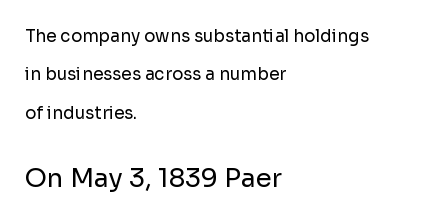
The image shows 26 px text type, upright; set left-aligned, loose line spacing (2.26x), normal letter spacing, not underlined; the second (bottom) block is 1.53x larger.
